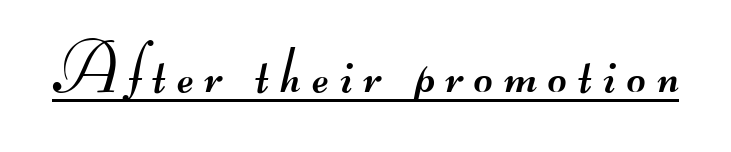
Looks like someone drew a line under every word here. Caption: face not bold, strokes unweighted. Character widths vary here, with narrow letters taking less room than wide ones. The characters display no serif detailing; their extremities are plain.
